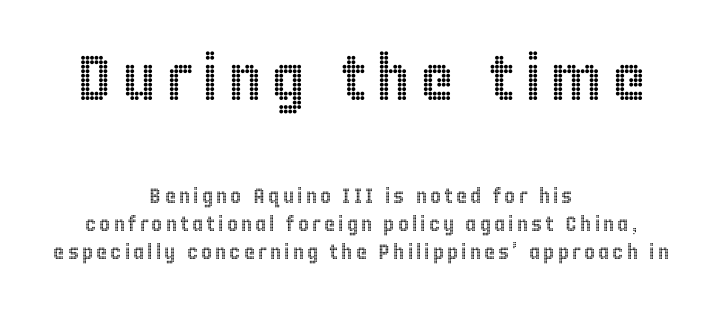
{"italic": "no", "width": "condensed", "x_height": "large", "monospaced": "no", "underline": "no", "align": "center", "line_spacing": "normal", "line_spacing_ratio": 1.33, "larger_block": "first", "size_ratio": 3.05, "glyph_px": 64}
